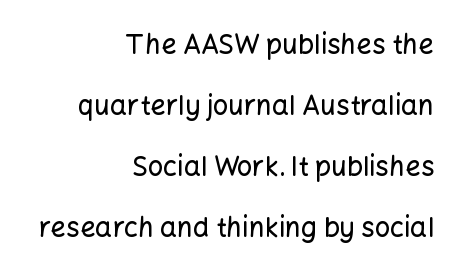
{"italic": "no", "underline": "no", "align": "right", "line_spacing": "loose", "line_spacing_ratio": 2.26, "letter_spacing": "normal", "letter_spacing_em": 0.0, "glyph_px": 27}
